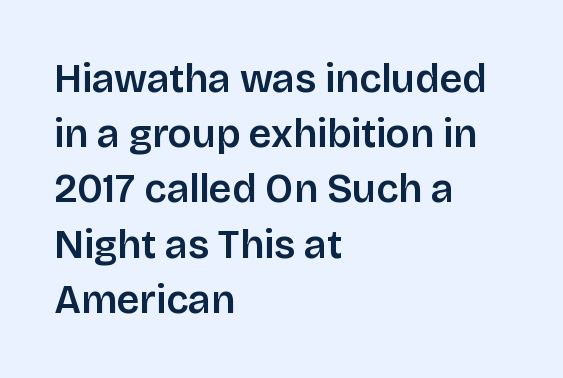
Q: Is the text italic (slanted)? A: No, it is upright.
Q: Is the typeface a serif or a sans-serif typeface? A: Sans-serif.
Q: Is the text underlined? A: No.
Q: How is the paragraph aligned? A: Left-aligned.
Q: Is the spacing between letters normal or unusually wide? A: Normal.
Q: Is the spacing between lines tight, normal or loose? A: Normal.
Q: Width (condensed, normal, or wide)? A: Normal.
Q: Stroke contrast? A: Low.
Q: x-height? A: Large.
Q: Monospaced? A: No.
